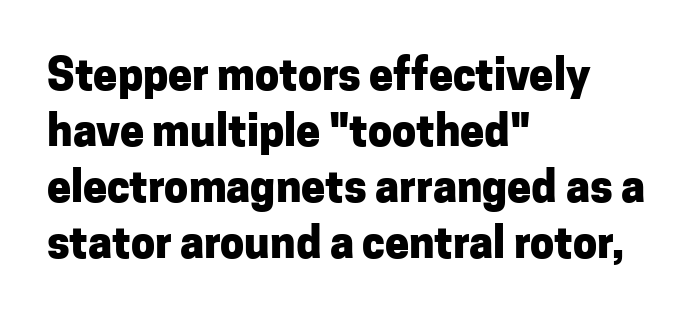
The image shows 43 px heavy sans-serif type, upright; set left-aligned, normal line spacing (1.3x), normal letter spacing, not underlined; low stroke contrast and a medium x-height.
